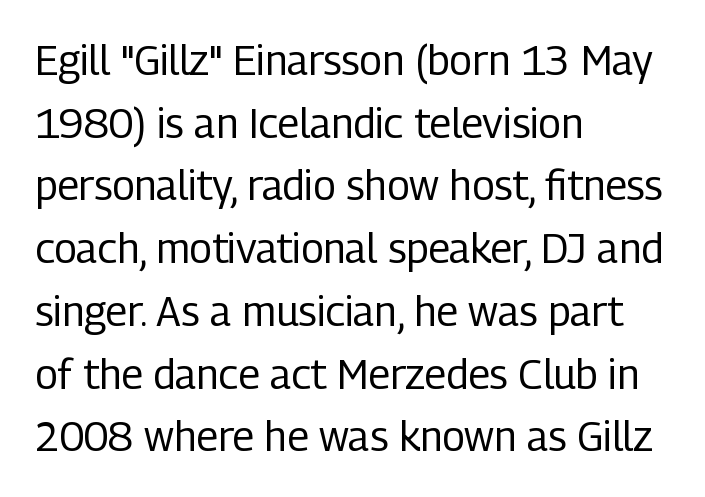
The image shows 41 px regular-weight, condensed sans-serif type, upright; set left-aligned, normal line spacing (1.53x), normal letter spacing, not underlined; low stroke contrast and a medium x-height.
